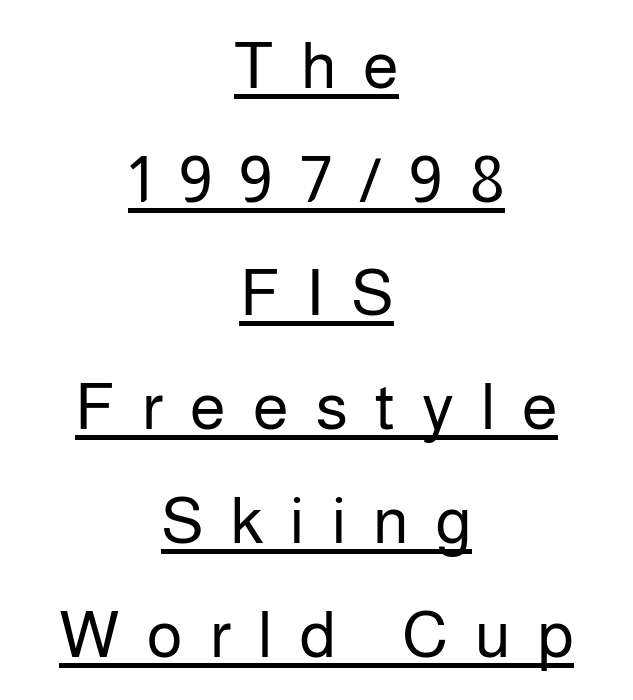
{"serif": "no", "italic": "no", "bold": "no", "weight": "regular", "width": "normal", "stroke_contrast": "low", "x_height": "medium", "monospaced": "no", "underline": "yes", "align": "center", "line_spacing_ratio": 1.75, "letter_spacing": "wide", "letter_spacing_em": 0.42, "glyph_px": 65}
